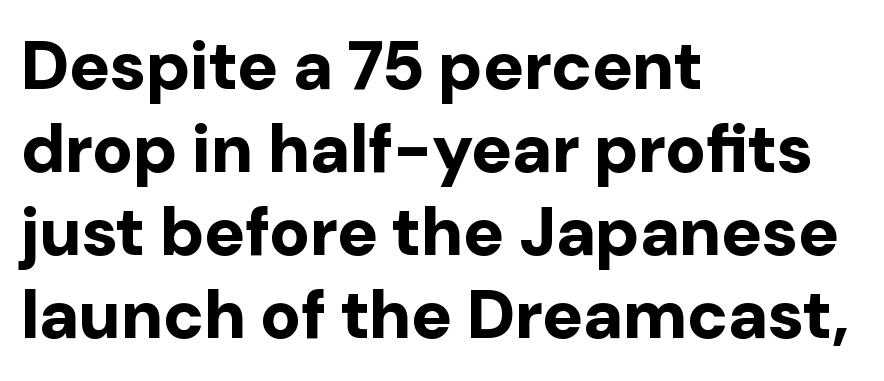
Q: Is the text bold? A: Yes.
Q: Is the text italic (slanted)? A: No, it is upright.
Q: Is the typeface a serif or a sans-serif typeface? A: Sans-serif.
Q: Is the text underlined? A: No.
Q: How is the paragraph aligned? A: Left-aligned.
Q: Is the spacing between letters normal or unusually wide? A: Normal.
Q: Width (condensed, normal, or wide)? A: Normal.
Q: Stroke contrast? A: Low.
Q: x-height? A: Medium.
Q: Monospaced? A: No.
